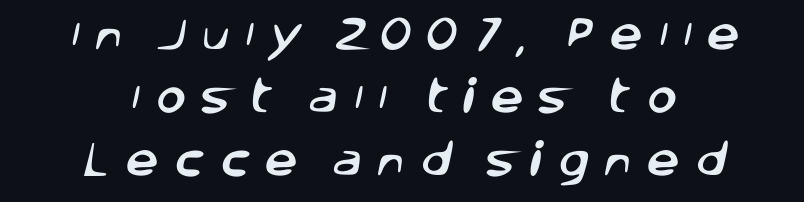
Q: Is the typeface a serif or a sans-serif typeface? A: Sans-serif.
Q: Is the text underlined? A: No.
Q: How is the paragraph aligned? A: Centered.
Q: Is the spacing between letters normal or unusually wide? A: Unusually wide.
Q: Is the spacing between lines tight, normal or loose? A: Normal.
Q: Width (condensed, normal, or wide)? A: Normal.
Q: Stroke contrast? A: Low.
Q: x-height? A: Large.
Q: Monospaced? A: No.
